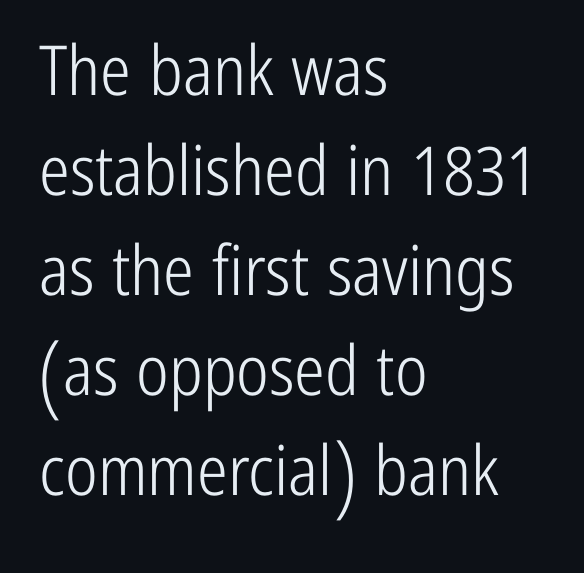
{"serif": "no", "italic": "no", "bold": "no", "weight": "light", "width": "condensed", "stroke_contrast": "low", "x_height": "medium", "monospaced": "no", "underline": "no", "align": "left", "line_spacing": "normal", "line_spacing_ratio": 1.45, "letter_spacing": "normal", "letter_spacing_em": 0.0, "glyph_px": 69}
